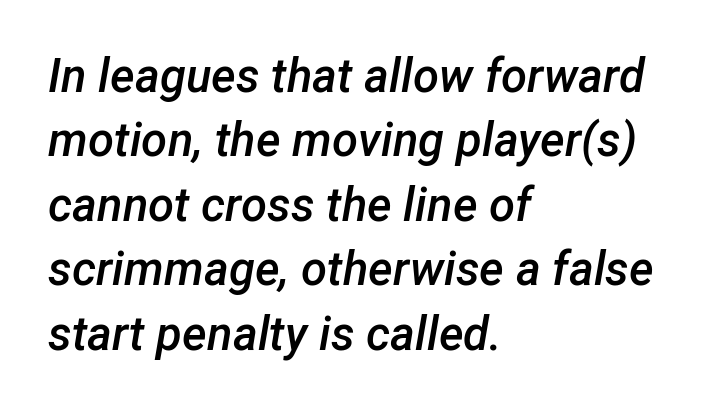
{"italic": "yes", "lean": "right", "slant_degrees": 12, "bold": "semi", "weight": "semibold", "width": "normal", "stroke_contrast": "low", "x_height": "medium", "monospaced": "no", "underline": "no", "align": "left", "line_spacing": "normal", "line_spacing_ratio": 1.37, "letter_spacing": "normal", "letter_spacing_em": 0.0, "glyph_px": 47}
